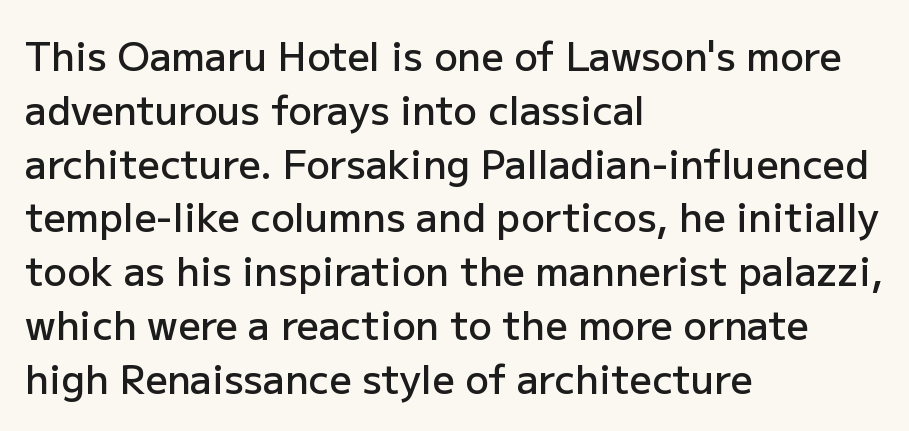
Caption: semibold face, moderately heavy strokes. Plain, unruled lines of type. You could not count columns in this text — the font is proportionally spaced. Serifs: no, the terminals of the letterforms are clean.
